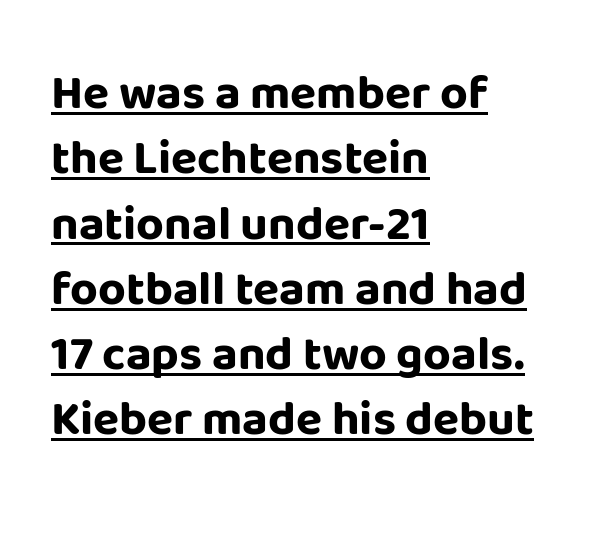
A typesetter would mark this as roman, not italic. A baseline rule has been typeset under these characters. Is the letter spacing exaggerated? No — it looks like the ordinary default. Think of a printed novel: that variable character pitch is what you see here. You'd pick this weight for a headline — it's a proper bold. A sans-serif font was chosen for this passage.
